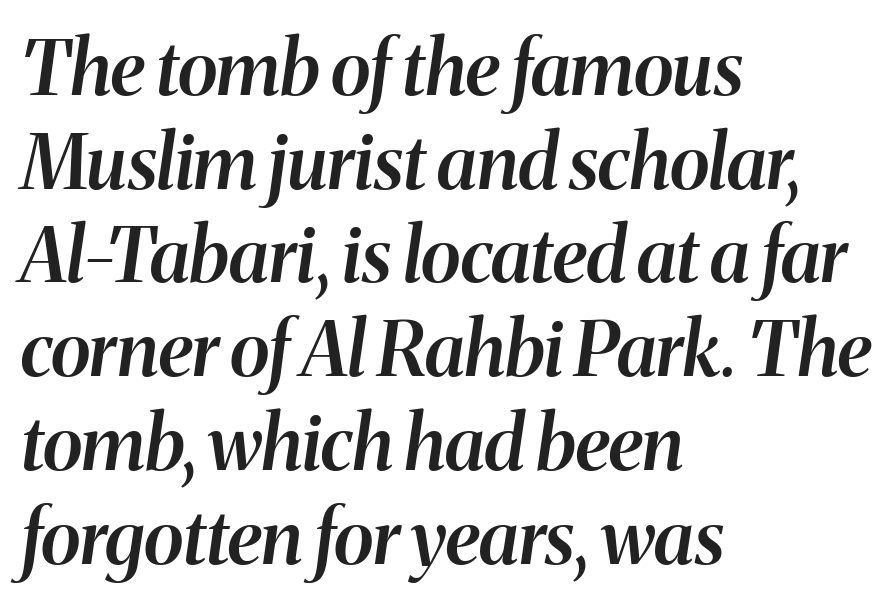
Q: Is the text bold? A: Semi-bold.
Q: Is the text italic (slanted)? A: Yes, it leans right by about 8 degrees.
Q: Is the text underlined? A: No.
Q: How is the paragraph aligned? A: Left-aligned.
Q: Is the spacing between letters normal or unusually wide? A: Normal.
Q: Is the spacing between lines tight, normal or loose? A: Normal.
Q: Width (condensed, normal, or wide)? A: Normal.
Q: Stroke contrast? A: Medium.
Q: x-height? A: Medium.
Q: Monospaced? A: No.
